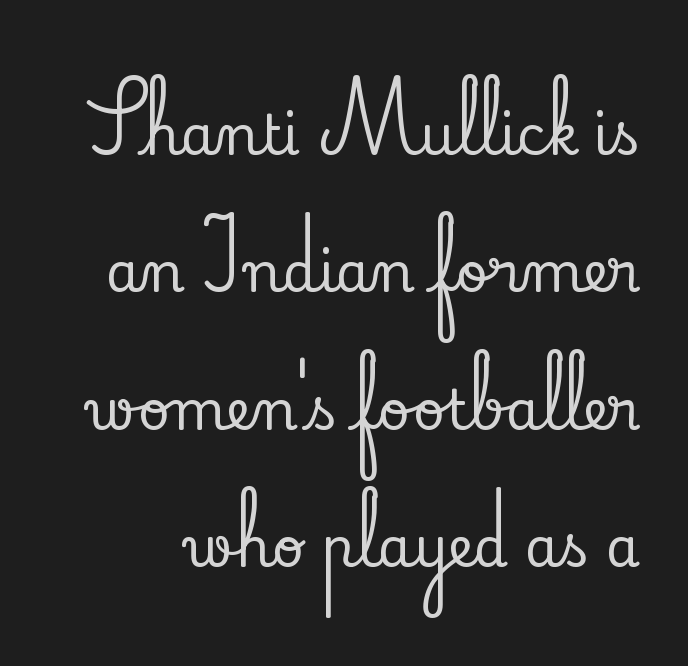
Q: Is the text italic (slanted)? A: No, it is upright.
Q: Is the typeface a serif or a sans-serif typeface? A: Serif.
Q: Is the text underlined? A: No.
Q: Is the spacing between letters normal or unusually wide? A: Normal.
Q: Is the spacing between lines tight, normal or loose? A: Loose.
Q: Width (condensed, normal, or wide)? A: Normal.
Q: Stroke contrast? A: Low.
Q: x-height? A: Small.
Q: Monospaced? A: No.
